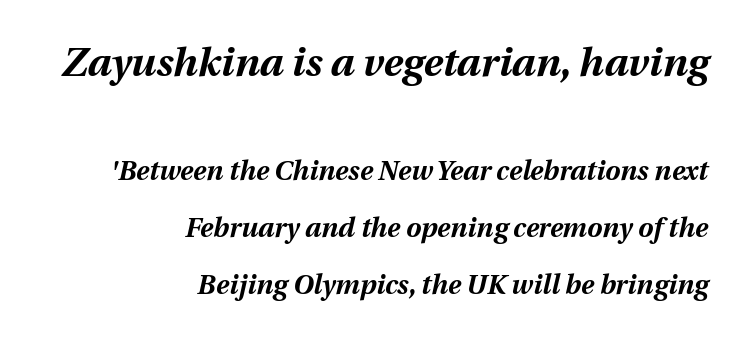
Q: Is the text bold? A: Yes.
Q: Is the text italic (slanted)? A: Yes, it leans right by about 12 degrees.
Q: Is the text underlined? A: No.
Q: How is the paragraph aligned? A: Right-aligned.
Q: Is the spacing between letters normal or unusually wide? A: Normal.
Q: Is the spacing between lines tight, normal or loose? A: Loose.
Q: Which block of text is set in a larger size, the first (top) or the second (bottom)? A: The first (top) one.
Q: Width (condensed, normal, or wide)? A: Normal.
Q: Stroke contrast? A: Medium.
Q: x-height? A: Medium.
Q: Monospaced? A: No.
